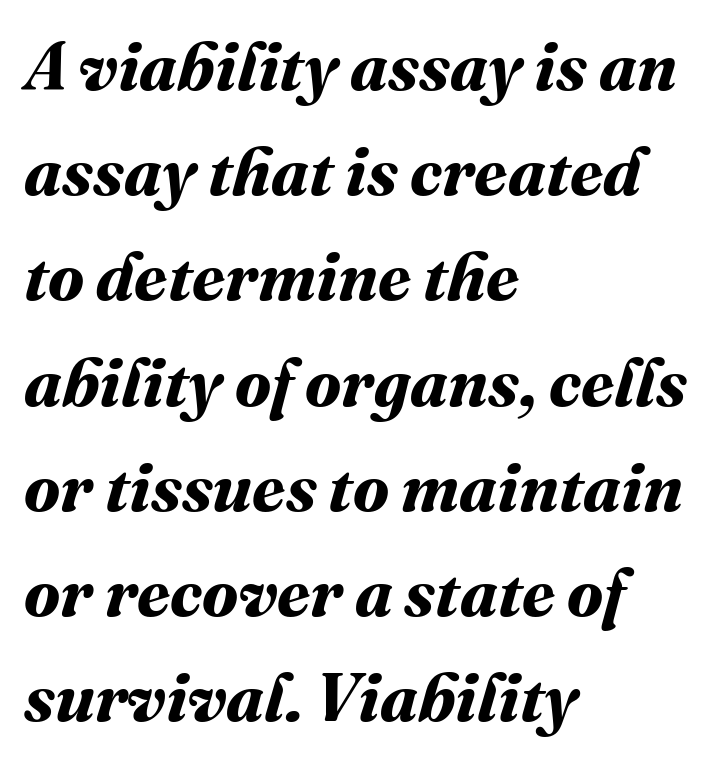
{"bold": "yes", "weight": "bold", "width": "normal", "stroke_contrast": "medium", "x_height": "medium", "monospaced": "no", "underline": "no", "align": "left", "line_spacing": "normal", "line_spacing_ratio": 1.57, "letter_spacing": "normal", "letter_spacing_em": 0.0, "glyph_px": 67}
